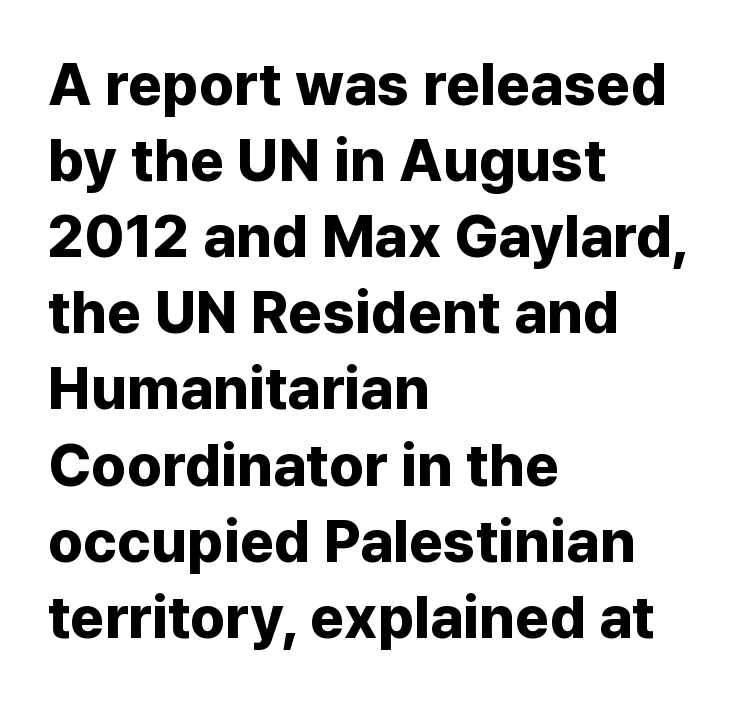
Clear beneath every line of the passage. Posture: upright roman. The gaps between neighbouring characters are ordinary and unremarkable. Regular leading.
